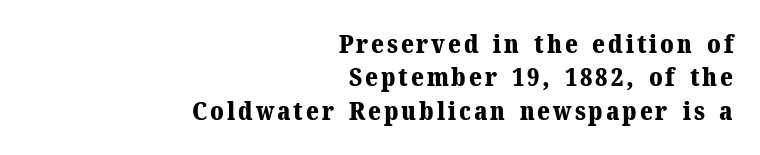
Interline gaps are of average width in this sample. A roman cut, with each character standing at attention. This rendering uses right alignment, leaving the left contour irregular. The strip under each line holds only bare page. Summary of weight: heavy, a full bold.
